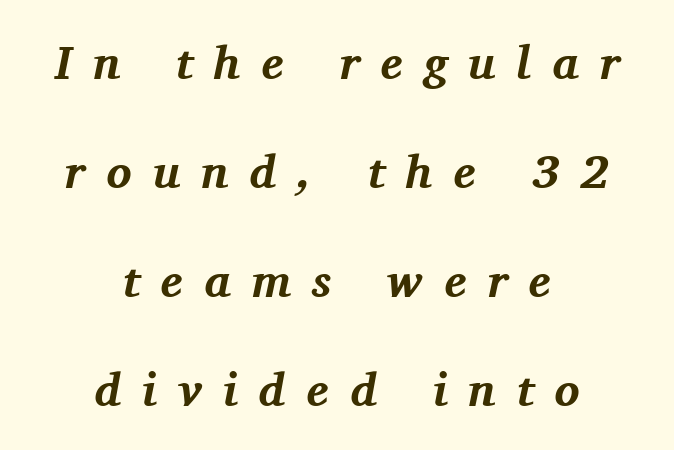
The image shows 47 px bold serif type, italic (leaning right); set centered, loose line spacing (2.32x), unusually wide letter spacing (+0.45 em), not underlined; medium stroke contrast and a medium x-height.
